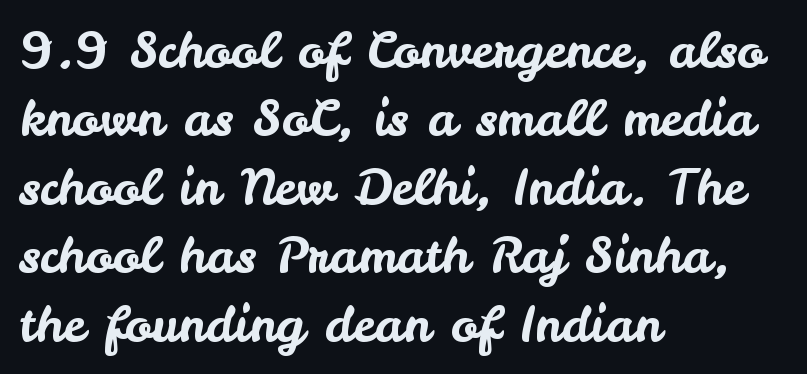
{"serif": "no", "width": "normal", "stroke_contrast": "low", "x_height": "small", "monospaced": "no", "underline": "no", "align": "left", "line_spacing": "normal", "line_spacing_ratio": 1.37, "letter_spacing": "normal", "letter_spacing_em": 0.0, "glyph_px": 50}
